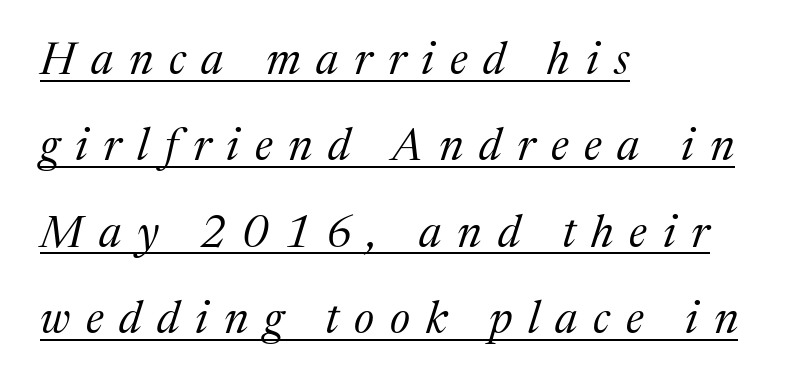
{"serif": "yes", "italic": "yes", "lean": "right", "slant_degrees": 17, "bold": "no", "weight": "regular", "width": "normal", "stroke_contrast": "medium", "x_height": "medium", "monospaced": "no", "underline": "yes", "align": "left", "line_spacing": "loose", "line_spacing_ratio": 1.92, "letter_spacing": "wide", "letter_spacing_em": 0.35, "glyph_px": 45}
